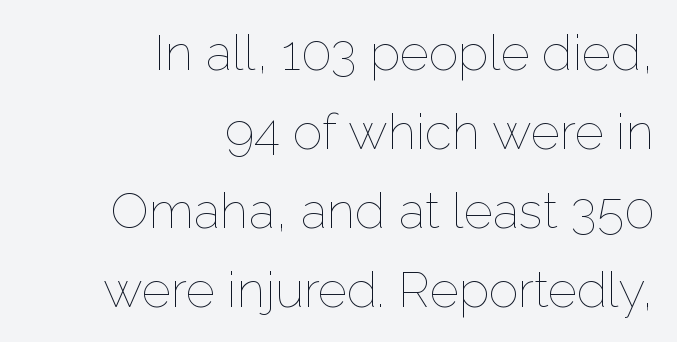
The image shows 50 px thin type, upright; set right-aligned, normal line spacing (1.58x), normal letter spacing, not underlined; low stroke contrast and a medium x-height.
